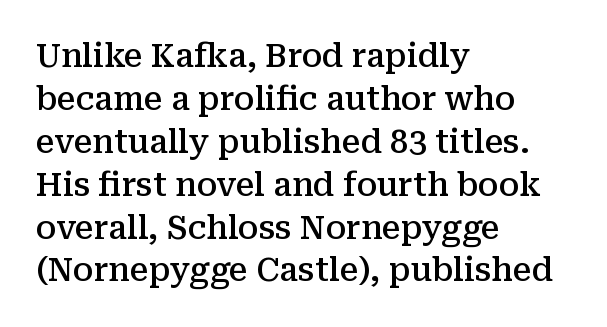
{"serif": "yes", "italic": "no", "bold": "semi", "weight": "semibold", "width": "normal", "stroke_contrast": "medium", "x_height": "medium", "monospaced": "no", "underline": "no", "align": "left", "line_spacing": "normal", "line_spacing_ratio": 1.3, "letter_spacing": "normal", "letter_spacing_em": 0.0, "glyph_px": 33}
